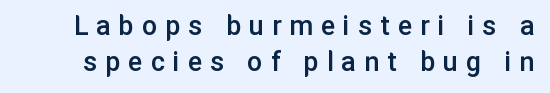
The image shows 30 px semibold sans-serif type, upright; set line spacing 1.2x, unusually wide letter spacing (+0.27 em), not underlined; low stroke contrast and a medium x-height.
